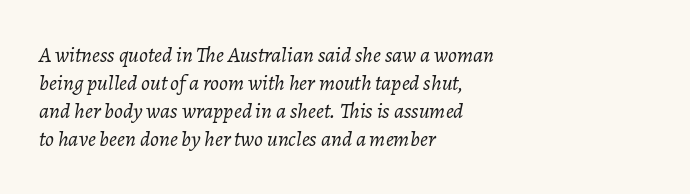
Q: Is the text bold? A: No.
Q: Is the text italic (slanted)? A: Yes, it leans right by about 7 degrees.
Q: Is the text underlined? A: No.
Q: How is the paragraph aligned? A: Left-aligned.
Q: Is the spacing between letters normal or unusually wide? A: Normal.
Q: Is the spacing between lines tight, normal or loose? A: Normal.
